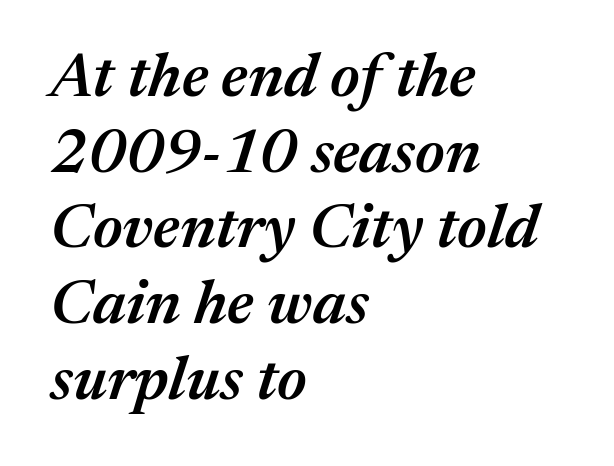
Compared with ordinary roman type, these characters are visibly tilted. Firm but not heavy-handed strokes: this text is semibold. The foot of each line stays bare and open. Note the varied advance widths — an 'i' is clearly narrower than an 'm'.
